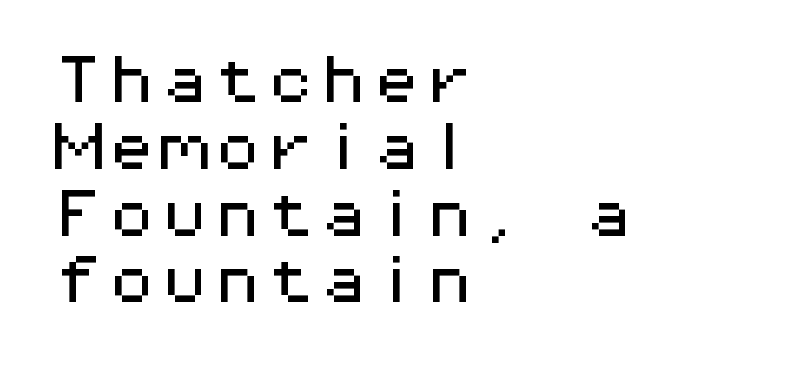
{"serif": "no", "italic": "no", "width": "wide", "stroke_contrast": "medium", "x_height": "medium", "monospaced": "yes", "underline": "no", "align": "left", "line_spacing": "normal", "line_spacing_ratio": 1.26, "letter_spacing": "normal", "letter_spacing_em": 0.0, "glyph_px": 53}
